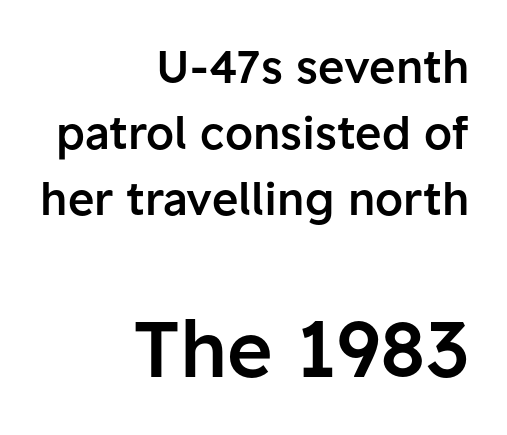
The image shows 78 px semibold sans-serif type, upright; set right-aligned, normal line spacing (1.47x), normal letter spacing, not underlined; the second (bottom) block is 1.73x larger; low stroke contrast and a medium x-height.
